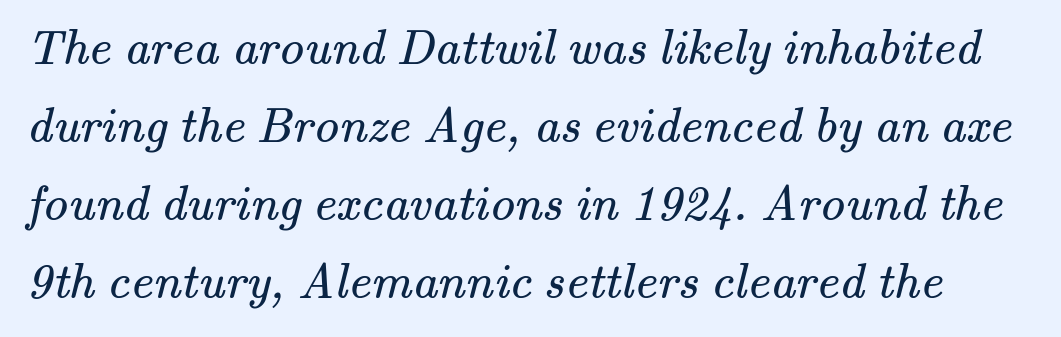
Heft: none added — not bold. Glance below the letters and you will spot only blank space. One glance says typical: line gaps are just what's usual. The rendering uses natural spacing where letterforms have individual widths. Observe the ordinary spacing: letters are neighbours, not strangers.
